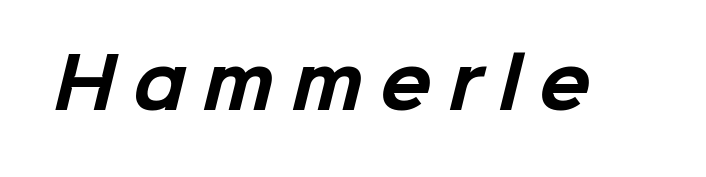
Q: Is the text bold? A: Yes.
Q: Is the typeface a serif or a sans-serif typeface? A: Sans-serif.
Q: Is the text underlined? A: No.
Q: Is the spacing between letters normal or unusually wide? A: Unusually wide.
Q: Width (condensed, normal, or wide)? A: Normal.
Q: Stroke contrast? A: Low.
Q: x-height? A: Medium.
Q: Monospaced? A: No.
